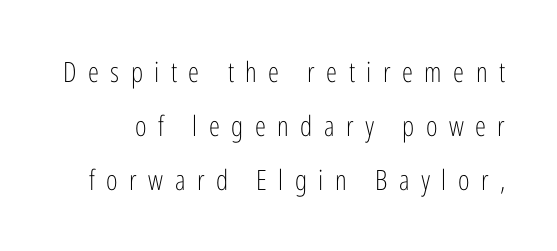
Ordinary non-slanted type is in use. A great deal of white space separates one row of letters from the next. Decoration check: the copy has no underline. On a weight scale, this lands at 450 or below. The rendering uses natural spacing where letterforms have individual widths. Is the letter spacing exaggerated? Yes — the characters are pushed far apart.
